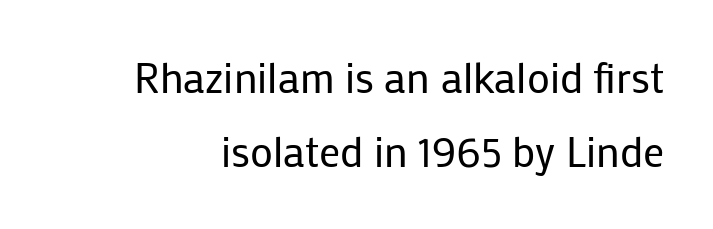
{"serif": "no", "italic": "no", "bold": "no", "weight": "regular", "width": "normal", "stroke_contrast": "low", "x_height": "medium", "monospaced": "no", "underline": "no", "line_spacing_ratio": 1.77, "letter_spacing": "normal", "letter_spacing_em": 0.0, "glyph_px": 42}
